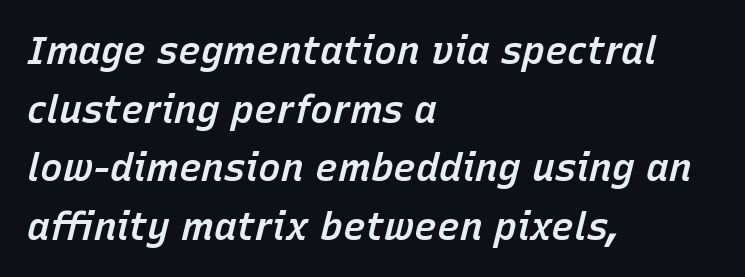
Leftover space on each line is placed entirely after the last word. Is this a fixed-width face? No — the glyphs have proportional, varying widths. Bold? Not quite — semibold, heavier than regular but stopping short. Regarding leading, the lines here are spaced in the standard way.
